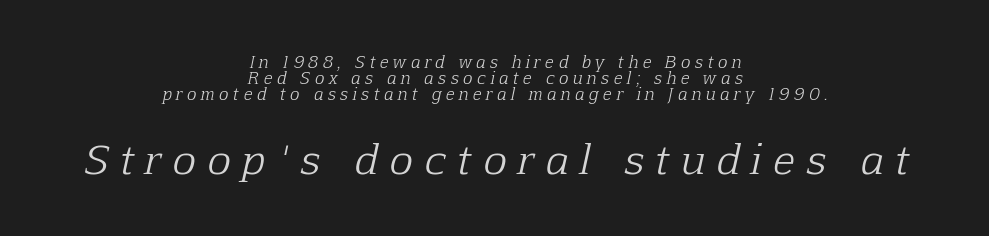
The image shows 40 px light serif type, italic (leaning right); set centered, tight line spacing (1.01x), unusually wide letter spacing (+0.29 em), not underlined; the second (bottom) block is 2.5x larger; low stroke contrast and a medium x-height.
